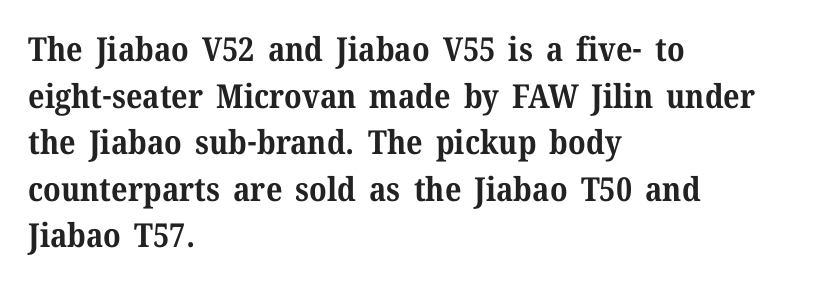
{"serif": "yes", "italic": "no", "bold": "yes", "weight": "bold", "width": "normal", "stroke_contrast": "medium", "x_height": "medium", "monospaced": "no", "underline": "no", "align": "left", "line_spacing": "normal", "line_spacing_ratio": 1.41, "letter_spacing": "normal", "letter_spacing_em": 0.0, "glyph_px": 33}
